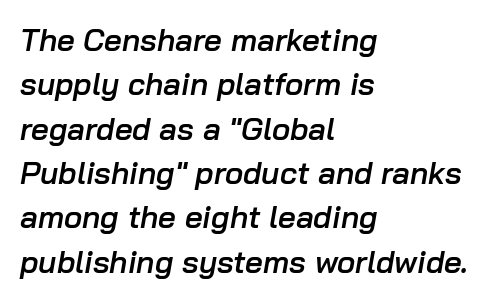
Q: Is the text bold? A: Semi-bold.
Q: Is the text italic (slanted)? A: Yes, it leans right by about 10 degrees.
Q: Is the text underlined? A: No.
Q: How is the paragraph aligned? A: Left-aligned.
Q: Is the spacing between letters normal or unusually wide? A: Normal.
Q: Is the spacing between lines tight, normal or loose? A: Normal.
Q: Width (condensed, normal, or wide)? A: Normal.
Q: Stroke contrast? A: Low.
Q: x-height? A: Medium.
Q: Monospaced? A: No.
